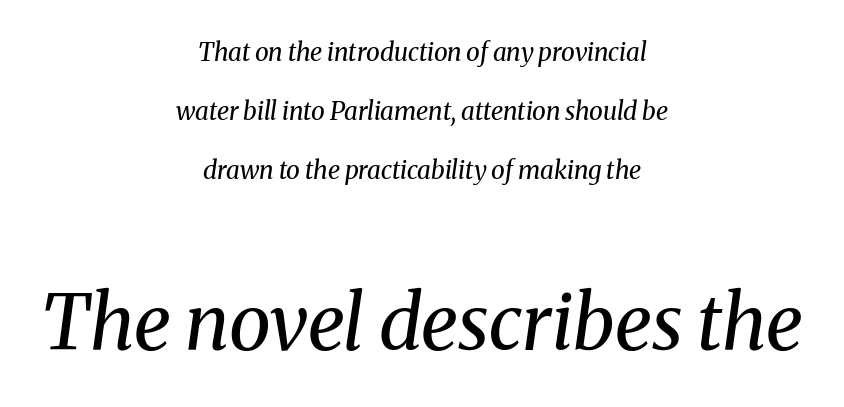
The passage shown is not bold in any degree. The text block is weighted toward neither margin, spreading evenly from the middle. Has an underline been added? It has not. What kind of face is this? One with serifs. Look at the tracking — it's just the regular setting, nothing added.
